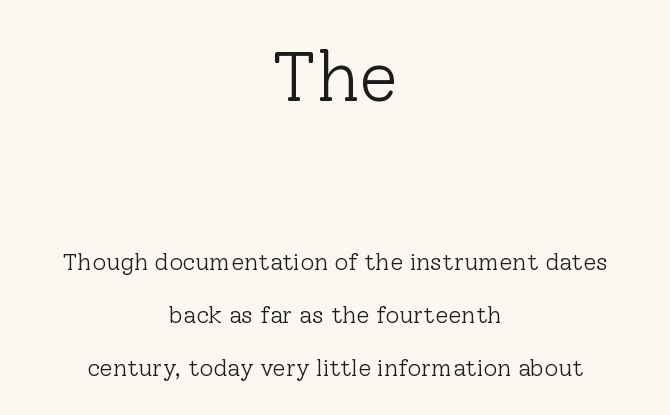
{"serif": "yes", "italic": "no", "bold": "no", "weight": "light", "width": "normal", "stroke_contrast": "low", "x_height": "medium", "monospaced": "no", "underline": "no", "align": "center", "line_spacing": "loose", "line_spacing_ratio": 2.21, "letter_spacing": "normal", "letter_spacing_em": 0.0, "larger_block": "first", "size_ratio": 2.96, "glyph_px": 71}
